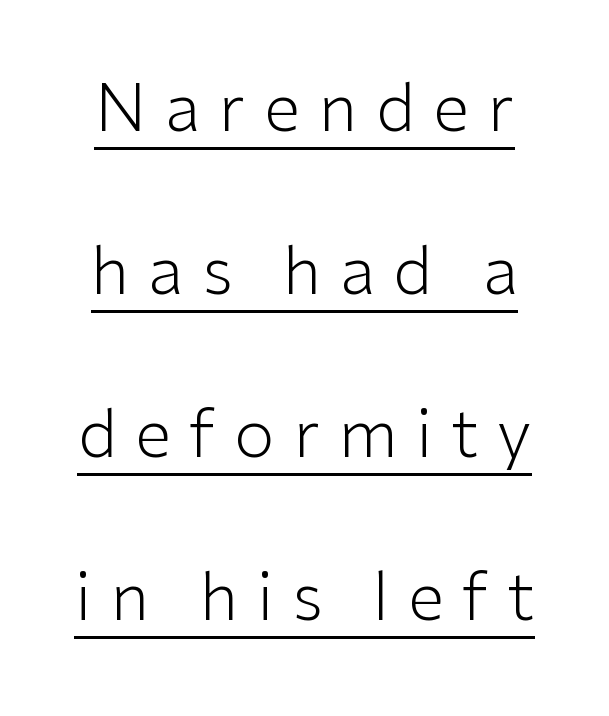
Descenders here cross a horizontal rule under the line. Nope, not italic — everything's standing straight. The glyphs in this specimen are sans serif. Leftover space on each line is divided equally before and after the words. This sample has the flowing, uneven cadence of proportional lettering. Counters stay open thanks to moderate or lighter strokes.
